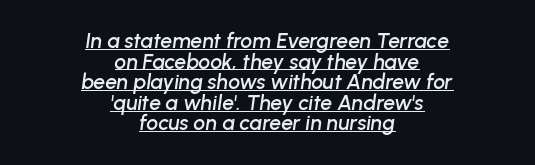
Inter-character spacing is left at the font's built-in metrics. A centered setting, common on invitations and titles, is used for this passage. Underlining? Definitely there. Quick note: interline space is minimal. Characters are canted at an angle relative to the baseline's perpendicular.
